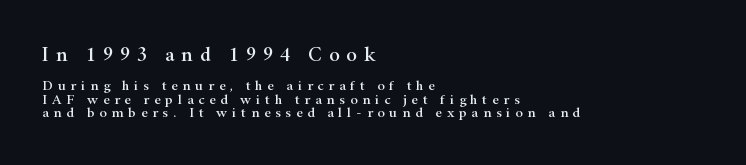
Q: Is the text italic (slanted)? A: No, it is upright.
Q: Is the text underlined? A: No.
Q: How is the paragraph aligned? A: Left-aligned.
Q: Is the spacing between letters normal or unusually wide? A: Unusually wide.
Q: Is the spacing between lines tight, normal or loose? A: Tight.
Q: Which block of text is set in a larger size, the first (top) or the second (bottom)? A: The first (top) one.
